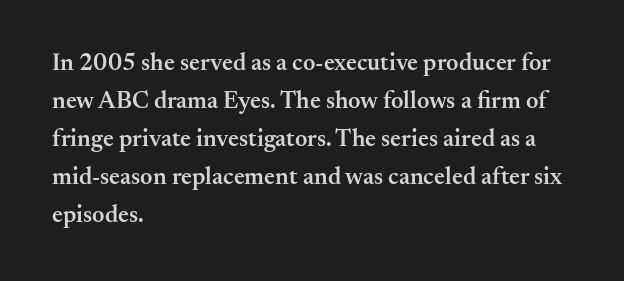
The image shows 24 px text type, upright; set left-aligned, normal line spacing (1.58x), normal letter spacing, not underlined.
